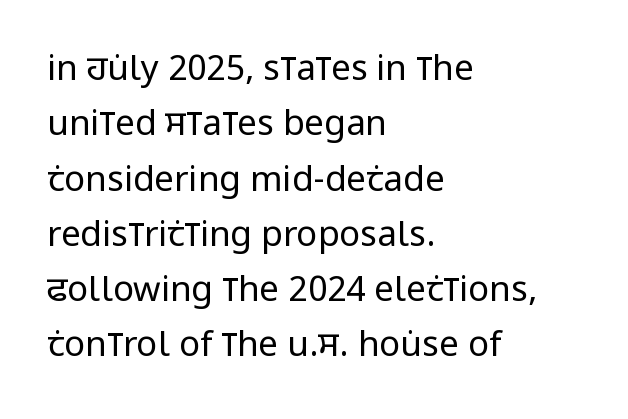
I'd call this a sans setting — the letters go barefoot. Underline: absent. The lines are quadded left. The typesetting does not lean heavy: it is not bold. In terms of letterspacing, this is plain default setting.
